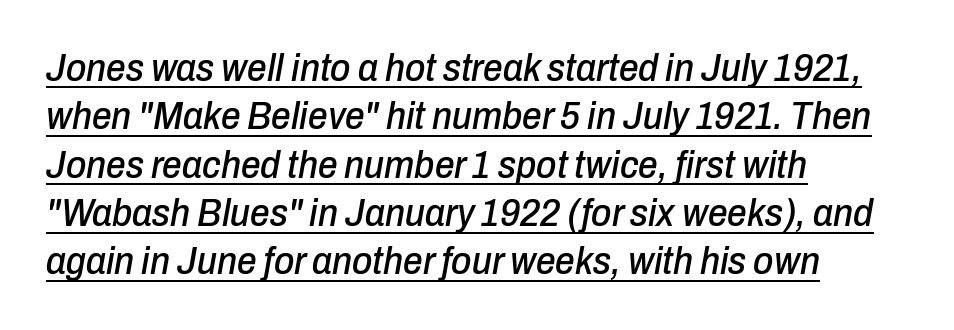
The image shows 39 px condensed type, italic (leaning right); set left-aligned, line spacing 1.24x, normal letter spacing, underlined; low stroke contrast and a medium x-height.
